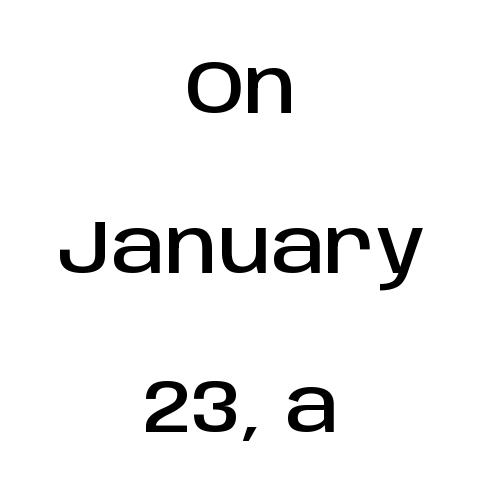
Q: Is the text italic (slanted)? A: No, it is upright.
Q: Is the typeface a serif or a sans-serif typeface? A: Sans-serif.
Q: Is the text underlined? A: No.
Q: How is the paragraph aligned? A: Centered.
Q: Is the spacing between letters normal or unusually wide? A: Normal.
Q: Is the spacing between lines tight, normal or loose? A: Loose.
Q: Width (condensed, normal, or wide)? A: Normal.
Q: Stroke contrast? A: Low.
Q: x-height? A: Large.
Q: Monospaced? A: No.
